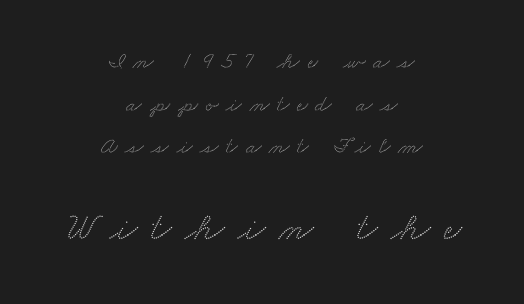
Q: Is the typeface a serif or a sans-serif typeface? A: Serif.
Q: Is the text underlined? A: No.
Q: How is the paragraph aligned? A: Centered.
Q: Is the spacing between letters normal or unusually wide? A: Unusually wide.
Q: Which block of text is set in a larger size, the first (top) or the second (bottom)? A: The second (bottom) one.
Q: Width (condensed, normal, or wide)? A: Wide.
Q: Stroke contrast? A: Medium.
Q: x-height? A: Small.
Q: Monospaced? A: No.
